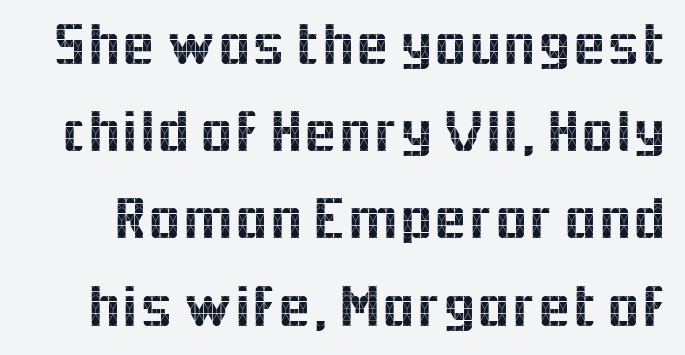
{"serif": "no", "italic": "no", "width": "normal", "x_height": "medium", "monospaced": "no", "underline": "no", "line_spacing": "normal", "line_spacing_ratio": 1.43, "letter_spacing": "normal", "letter_spacing_em": 0.0, "glyph_px": 61}
